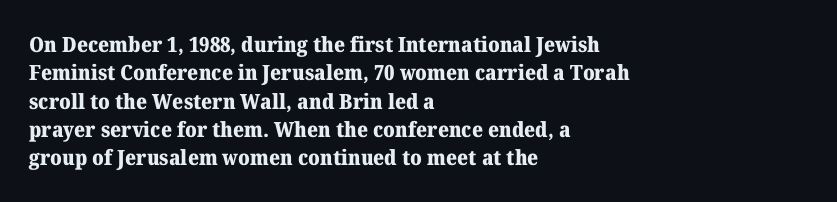
{"italic": "no", "bold": "yes", "underline": "no", "align": "left", "line_spacing": "normal", "line_spacing_ratio": 1.35, "letter_spacing": "normal", "letter_spacing_em": 0.0, "glyph_px": 21}
